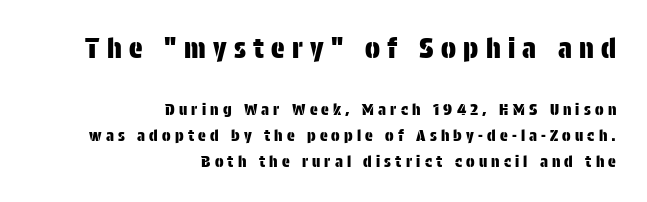
{"serif": "no", "italic": "no", "width": "condensed", "stroke_contrast": "low", "x_height": "large", "monospaced": "no", "underline": "no", "align": "right", "line_spacing": "normal", "line_spacing_ratio": 1.62, "letter_spacing": "wide", "letter_spacing_em": 0.26, "larger_block": "first", "size_ratio": 1.75, "glyph_px": 28}
